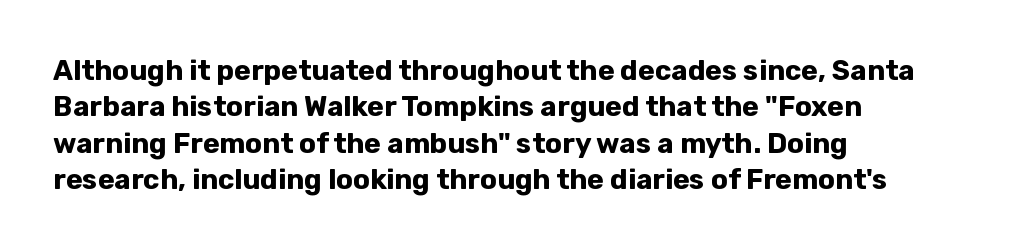
Q: Is the text bold? A: Yes.
Q: Is the text italic (slanted)? A: No, it is upright.
Q: Is the typeface a serif or a sans-serif typeface? A: Sans-serif.
Q: Is the text underlined? A: No.
Q: How is the paragraph aligned? A: Left-aligned.
Q: Is the spacing between letters normal or unusually wide? A: Normal.
Q: Is the spacing between lines tight, normal or loose? A: Normal.
Q: Width (condensed, normal, or wide)? A: Normal.
Q: Stroke contrast? A: Low.
Q: x-height? A: Medium.
Q: Monospaced? A: No.
